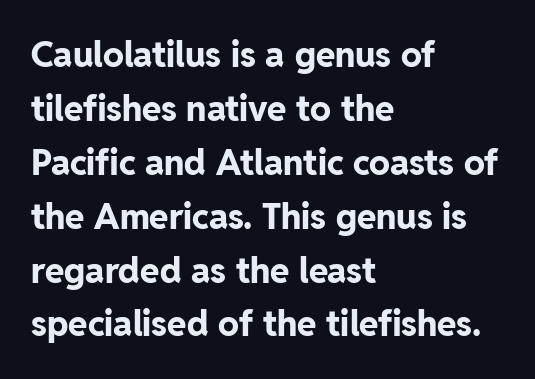
{"serif": "no", "italic": "no", "bold": "yes", "weight": "bold", "width": "normal", "stroke_contrast": "low", "x_height": "medium", "monospaced": "no", "underline": "no", "align": "left", "line_spacing": "normal", "line_spacing_ratio": 1.54, "letter_spacing": "normal", "letter_spacing_em": 0.0, "glyph_px": 35}
